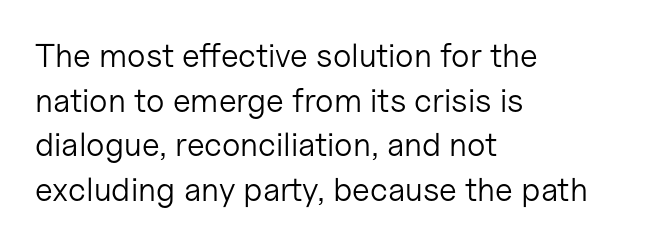
The image shows 33 px light sans-serif type, upright; set left-aligned, normal line spacing (1.35x), normal letter spacing, not underlined; low stroke contrast and a medium x-height.
